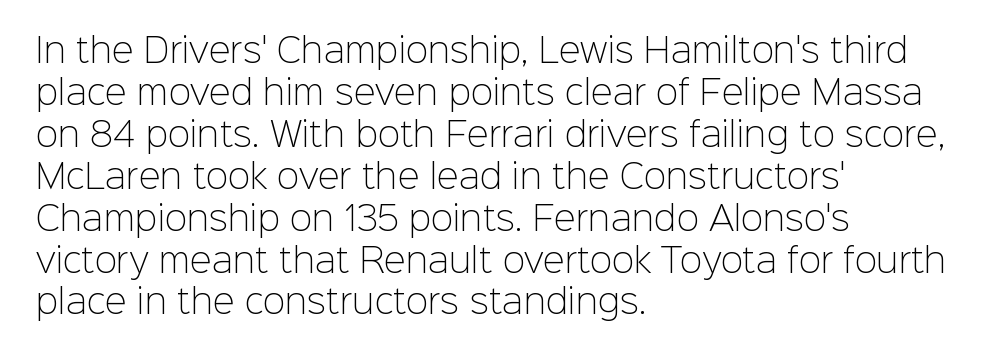
{"serif": "no", "italic": "no", "bold": "no", "weight": "light", "width": "normal", "stroke_contrast": "low", "x_height": "medium", "monospaced": "no", "underline": "no", "align": "left", "line_spacing": "normal", "line_spacing_ratio": 1.27, "letter_spacing": "normal", "letter_spacing_em": 0.0, "glyph_px": 33}
